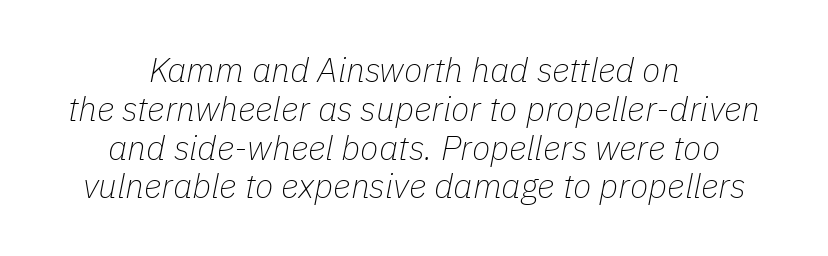
{"italic": "yes", "lean": "right", "slant_degrees": 11, "bold": "no", "weight": "thin", "width": "normal", "stroke_contrast": "low", "x_height": "medium", "monospaced": "no", "underline": "no", "align": "center", "line_spacing": "tight", "line_spacing_ratio": 1.14, "letter_spacing": "normal", "letter_spacing_em": 0.0, "glyph_px": 34}
